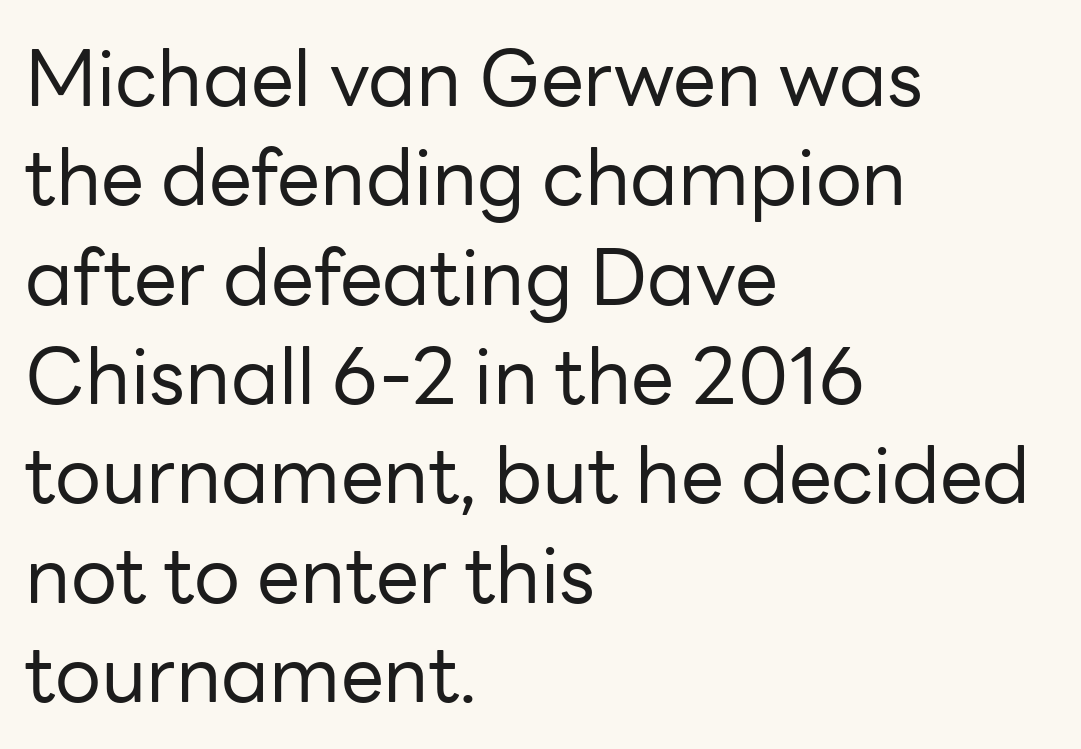
{"serif": "no", "italic": "no", "bold": "no", "weight": "regular", "width": "normal", "stroke_contrast": "low", "x_height": "medium", "monospaced": "no", "underline": "no", "align": "left", "line_spacing": "normal", "line_spacing_ratio": 1.29, "letter_spacing": "normal", "letter_spacing_em": 0.0, "glyph_px": 77}
